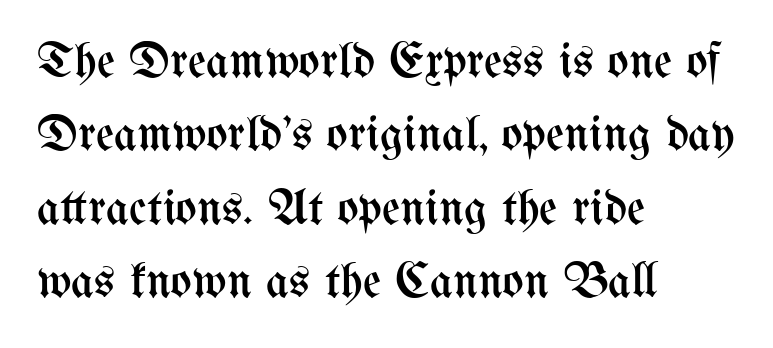
Horizontally, the lines are justified to the leading edge only. The strip under each line holds only bare page. If you drew a line through each stem, it would be perfectly vertical. Each letter keeps its own natural width here, so spacing adapts to shape.
